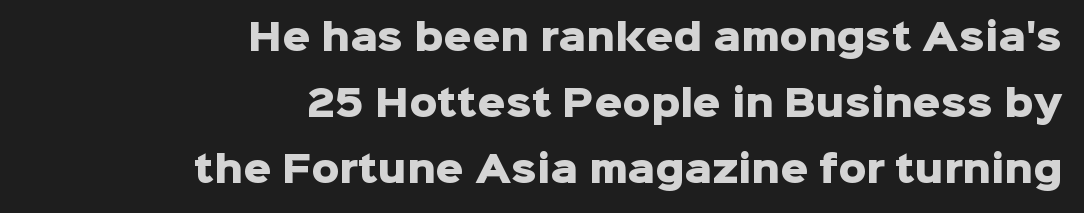
{"serif": "no", "italic": "no", "bold": "yes", "weight": "heavy", "width": "normal", "stroke_contrast": "low", "x_height": "medium", "monospaced": "no", "underline": "no", "align": "right", "line_spacing_ratio": 1.89, "letter_spacing": "normal", "letter_spacing_em": 0.0, "glyph_px": 35}
